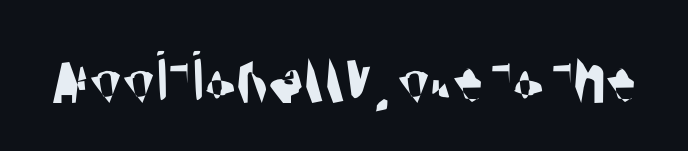
{"serif": "no", "width": "condensed", "stroke_contrast": "medium", "x_height": "large", "monospaced": "no", "underline": "no", "letter_spacing": "normal", "letter_spacing_em": 0.0, "glyph_px": 74}
